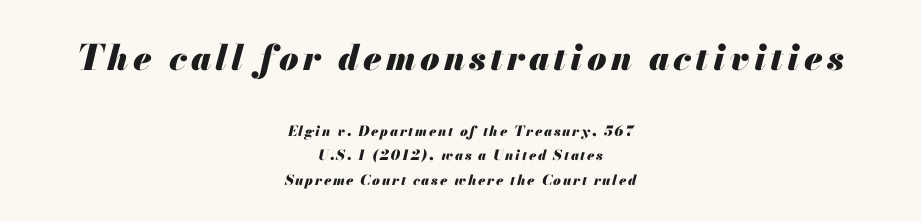
Here the designer chose a conventional face with non-uniform glyph widths. Characters are canted at an angle relative to the baseline's perpendicular. The lines are quadded center. Descenders hang freely into open space. Heavy-handed strokes throughout: this text is bold.
